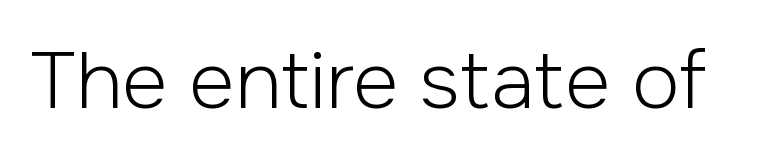
{"serif": "no", "italic": "no", "bold": "no", "weight": "light", "width": "normal", "stroke_contrast": "low", "x_height": "medium", "monospaced": "no", "underline": "no", "letter_spacing": "normal", "letter_spacing_em": 0.0, "glyph_px": 79}
